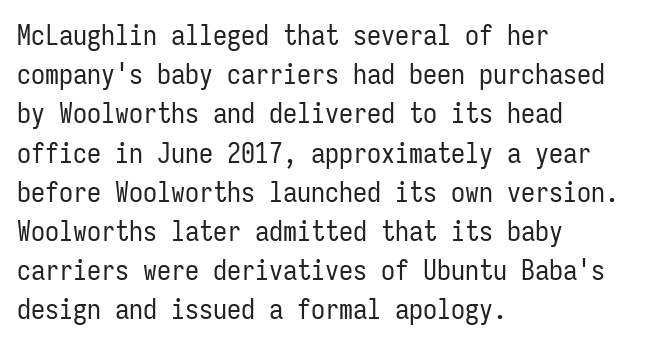
Q: Is the text bold? A: No.
Q: Is the text italic (slanted)? A: No, it is upright.
Q: Is the typeface a serif or a sans-serif typeface? A: Sans-serif.
Q: Is the text underlined? A: No.
Q: How is the paragraph aligned? A: Left-aligned.
Q: Is the spacing between letters normal or unusually wide? A: Normal.
Q: Is the spacing between lines tight, normal or loose? A: Normal.
Q: Width (condensed, normal, or wide)? A: Condensed.
Q: Stroke contrast? A: Low.
Q: x-height? A: Medium.
Q: Monospaced? A: Yes.
